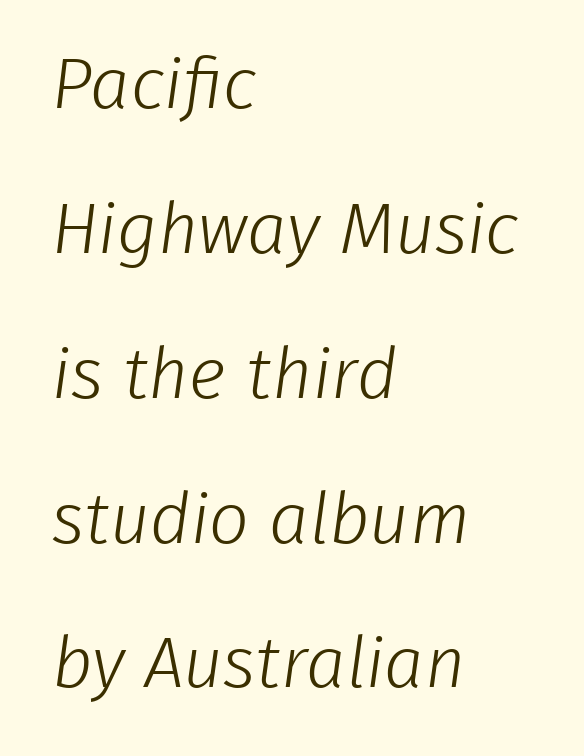
{"serif": "no", "bold": "no", "weight": "light", "width": "normal", "stroke_contrast": "low", "x_height": "medium", "monospaced": "no", "underline": "no", "align": "left", "line_spacing": "loose", "line_spacing_ratio": 2.04, "letter_spacing": "normal", "letter_spacing_em": 0.0, "glyph_px": 71}
